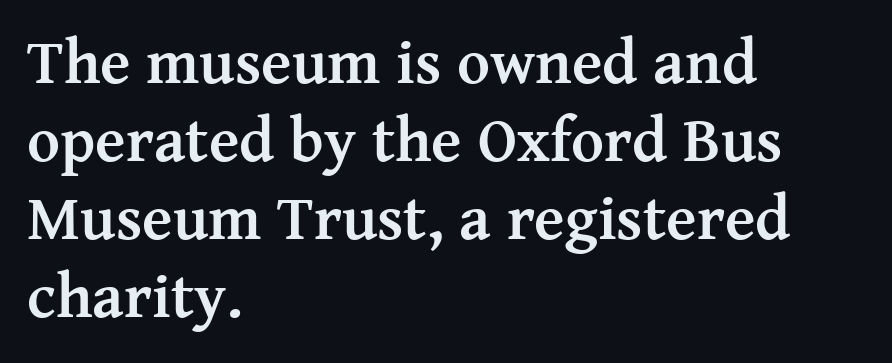
Q: Is the text bold? A: Yes.
Q: Is the text italic (slanted)? A: No, it is upright.
Q: Is the typeface a serif or a sans-serif typeface? A: Serif.
Q: Is the text underlined? A: No.
Q: How is the paragraph aligned? A: Left-aligned.
Q: Is the spacing between letters normal or unusually wide? A: Normal.
Q: Width (condensed, normal, or wide)? A: Normal.
Q: Stroke contrast? A: Medium.
Q: x-height? A: Medium.
Q: Monospaced? A: No.
